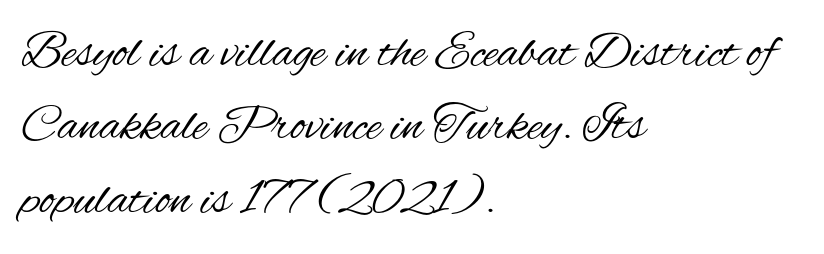
The passage is arranged the way most books set body copy — flush left. Weight class: somewhere from thin through regular. Caption: standard tracking, unaltered. Classification — sans serif. This sample keeps an unexceptional amount of space between lines. Words float on clear page, feet unadorned.
